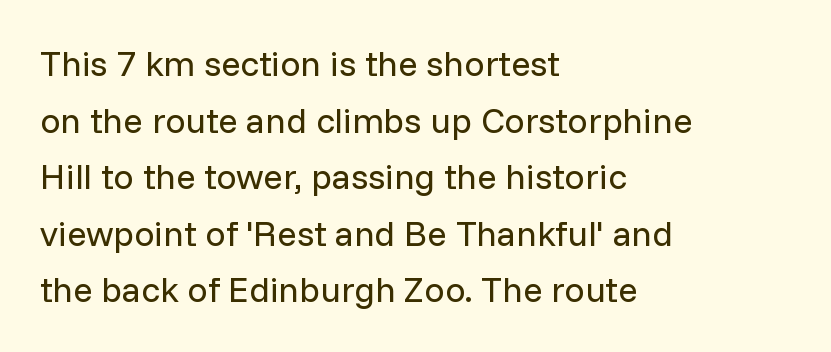
{"serif": "no", "italic": "no", "bold": "no", "weight": "regular", "width": "normal", "stroke_contrast": "low", "x_height": "medium", "monospaced": "no", "underline": "no", "align": "left", "line_spacing": "normal", "line_spacing_ratio": 1.57, "letter_spacing": "normal", "letter_spacing_em": 0.0, "glyph_px": 36}
